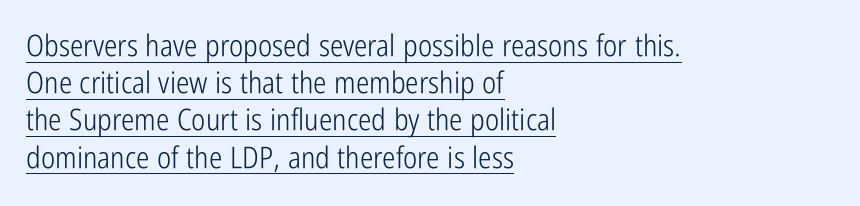
{"serif": "no", "italic": "no", "bold": "no", "weight": "light", "width": "condensed", "stroke_contrast": "low", "x_height": "medium", "monospaced": "no", "underline": "yes", "align": "left", "line_spacing_ratio": 1.24, "letter_spacing": "normal", "letter_spacing_em": 0.0, "glyph_px": 30}
